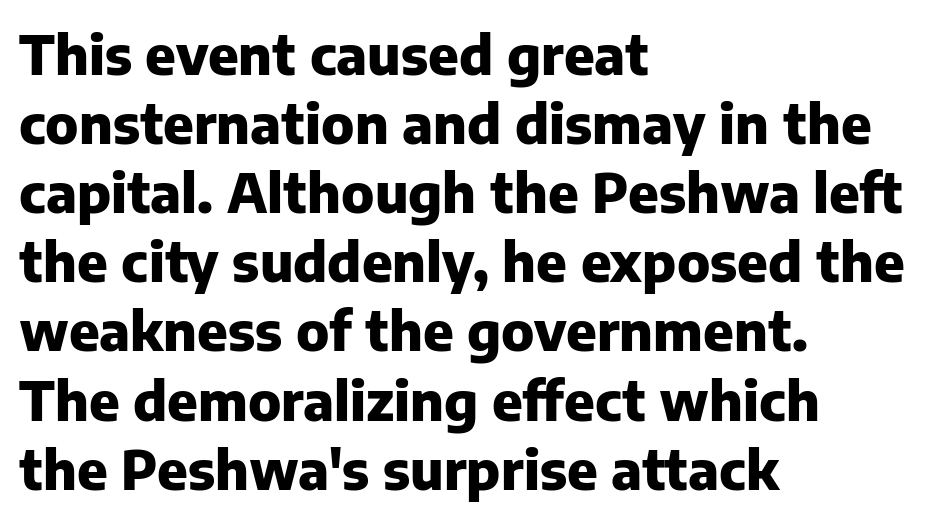
The image shows 54 px heavy sans-serif type, upright; set left-aligned, normal line spacing (1.28x), normal letter spacing, not underlined; low stroke contrast and a medium x-height.
